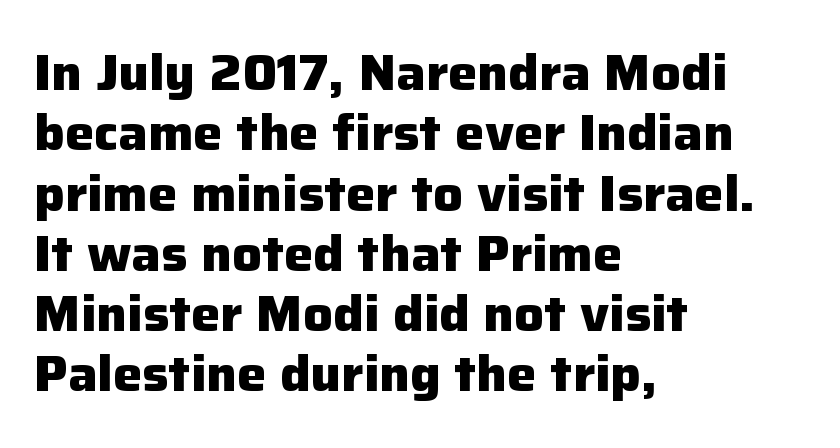
The image shows 49 px heavy sans-serif type, upright; set left-aligned, line spacing 1.23x, normal letter spacing, not underlined; low stroke contrast and a medium x-height.
